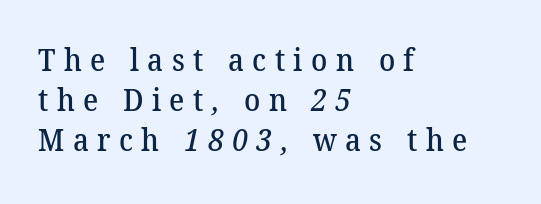
Q: Is the text bold? A: Semi-bold.
Q: Is the typeface a serif or a sans-serif typeface? A: Serif.
Q: Is the text underlined? A: No.
Q: How is the paragraph aligned? A: Left-aligned.
Q: Is the spacing between letters normal or unusually wide? A: Unusually wide.
Q: Is the spacing between lines tight, normal or loose? A: Normal.
Q: Width (condensed, normal, or wide)? A: Normal.
Q: Stroke contrast? A: Medium.
Q: x-height? A: Medium.
Q: Monospaced? A: No.
